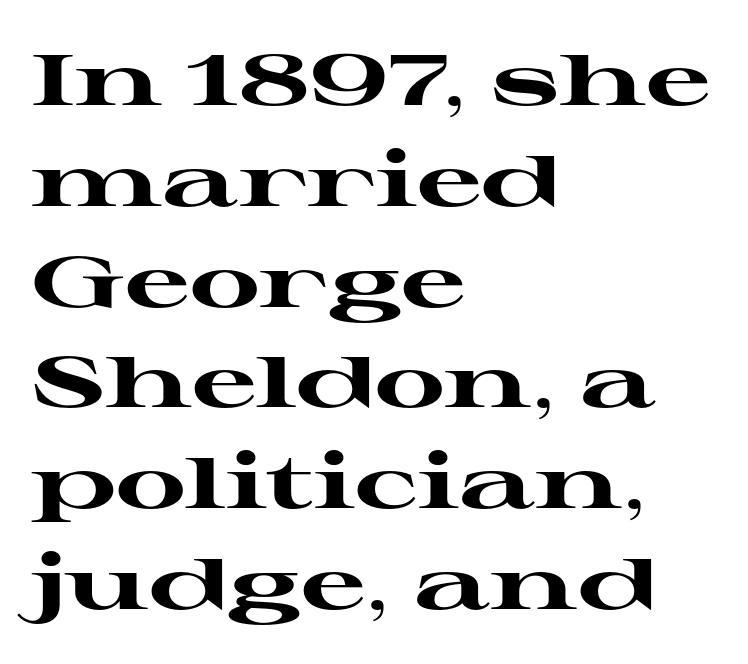
Q: Is the text bold? A: Yes.
Q: Is the text italic (slanted)? A: No, it is upright.
Q: Is the typeface a serif or a sans-serif typeface? A: Serif.
Q: Is the text underlined? A: No.
Q: How is the paragraph aligned? A: Left-aligned.
Q: Is the spacing between letters normal or unusually wide? A: Normal.
Q: Is the spacing between lines tight, normal or loose? A: Normal.
Q: Width (condensed, normal, or wide)? A: Wide.
Q: Stroke contrast? A: High.
Q: x-height? A: Medium.
Q: Monospaced? A: No.
